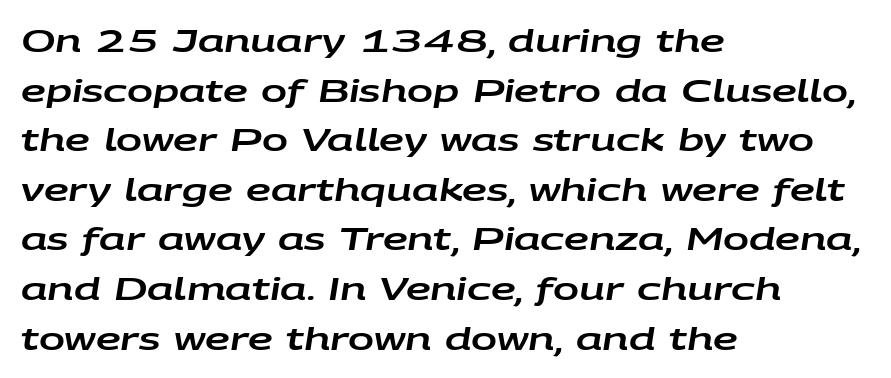
Q: Is the text italic (slanted)? A: Yes, it leans right by about 9 degrees.
Q: Is the text underlined? A: No.
Q: How is the paragraph aligned? A: Left-aligned.
Q: Is the spacing between letters normal or unusually wide? A: Normal.
Q: Is the spacing between lines tight, normal or loose? A: Normal.
Q: Width (condensed, normal, or wide)? A: Wide.
Q: Stroke contrast? A: Low.
Q: x-height? A: Large.
Q: Monospaced? A: No.
